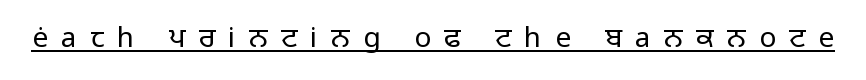
{"serif": "no", "italic": "no", "bold": "no", "weight": "regular", "width": "normal", "stroke_contrast": "low", "x_height": "medium", "monospaced": "no", "underline": "yes", "letter_spacing": "wide", "letter_spacing_em": 0.48, "glyph_px": 28}
